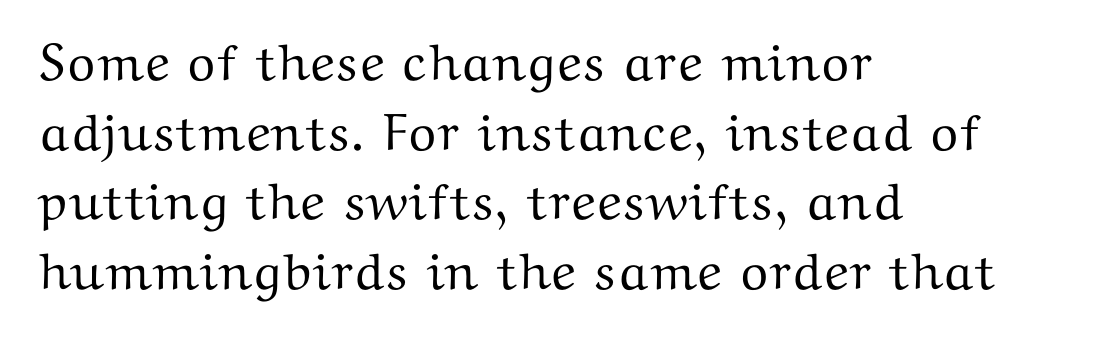
Q: Is the text italic (slanted)? A: No, it is upright.
Q: Is the typeface a serif or a sans-serif typeface? A: Serif.
Q: Is the text underlined? A: No.
Q: How is the paragraph aligned? A: Left-aligned.
Q: Is the spacing between letters normal or unusually wide? A: Normal.
Q: Is the spacing between lines tight, normal or loose? A: Normal.
Q: Width (condensed, normal, or wide)? A: Wide.
Q: Stroke contrast? A: Medium.
Q: x-height? A: Medium.
Q: Monospaced? A: No.
